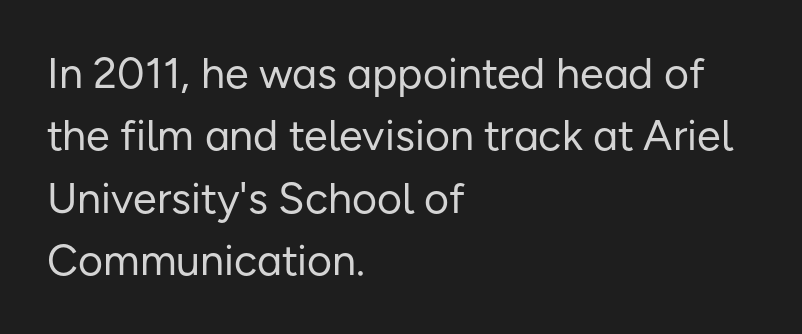
{"serif": "no", "italic": "no", "bold": "no", "weight": "regular", "width": "normal", "stroke_contrast": "low", "x_height": "medium", "monospaced": "no", "underline": "no", "align": "left", "line_spacing": "normal", "line_spacing_ratio": 1.45, "letter_spacing": "normal", "letter_spacing_em": 0.0, "glyph_px": 43}
